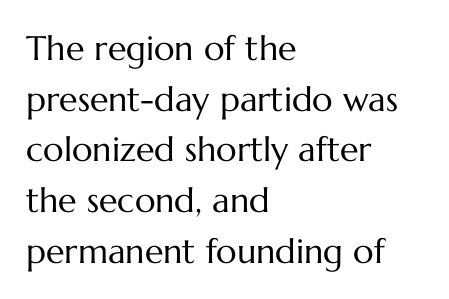
Normally led — the rows are evenly, conventionally spaced. It's the straight-up-and-down kind of type. Layout note: lines flush left. The passage shown is not underscored anywhere. Think of a printed novel: that variable character pitch is what you see here. Here the glyphs are tracked normally, forming tight word shapes.
